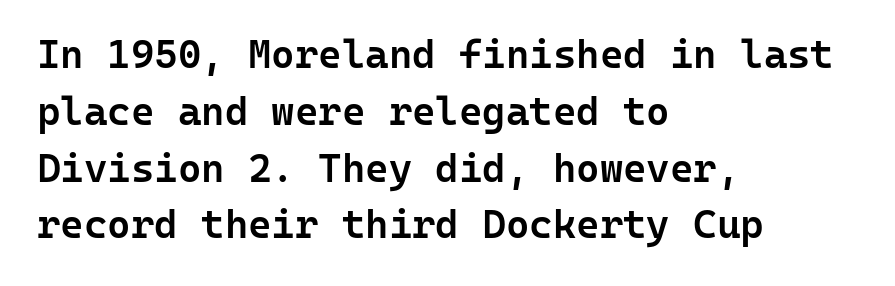
{"serif": "no", "italic": "no", "bold": "semi", "weight": "semibold", "width": "normal", "stroke_contrast": "low", "x_height": "medium", "monospaced": "yes", "underline": "no", "align": "left", "line_spacing": "normal", "line_spacing_ratio": 1.42, "letter_spacing": "normal", "letter_spacing_em": 0.0, "glyph_px": 40}
